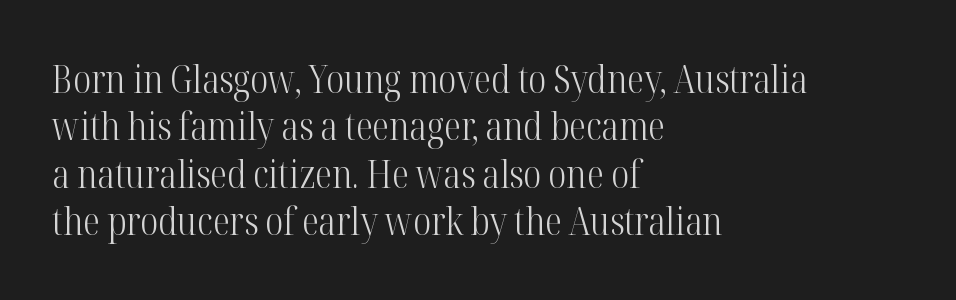
{"serif": "yes", "italic": "no", "bold": "no", "weight": "light", "width": "condensed", "stroke_contrast": "high", "x_height": "medium", "monospaced": "no", "underline": "no", "align": "left", "line_spacing": "normal", "line_spacing_ratio": 1.25, "letter_spacing": "normal", "letter_spacing_em": 0.0, "glyph_px": 38}
